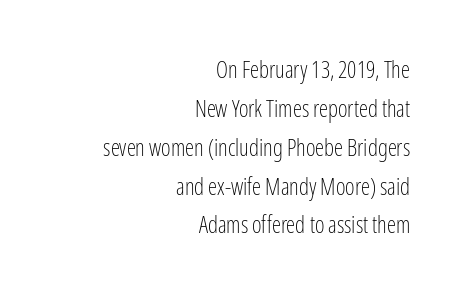
{"italic": "no", "bold": "no", "underline": "no", "align": "right", "line_spacing": "normal", "line_spacing_ratio": 1.69, "letter_spacing": "normal", "letter_spacing_em": 0.0, "glyph_px": 23}
